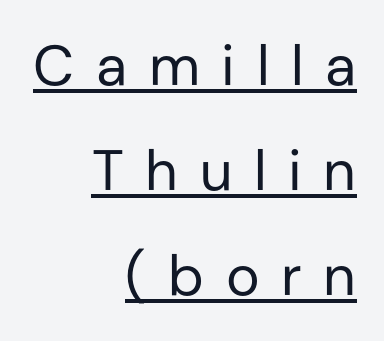
The image shows 57 px regular-weight sans-serif type, upright; set right-aligned, line spacing 1.84x, unusually wide letter spacing (+0.38 em), underlined; low stroke contrast and a medium x-height.
